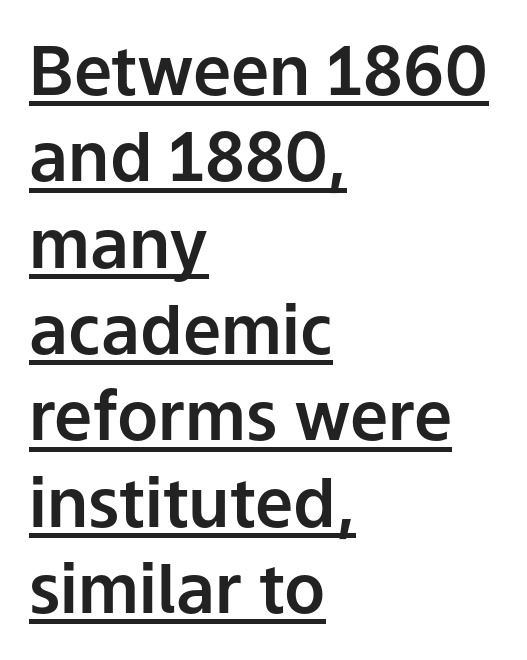
{"serif": "no", "italic": "no", "width": "normal", "stroke_contrast": "low", "x_height": "medium", "monospaced": "no", "underline": "yes", "align": "left", "line_spacing": "normal", "line_spacing_ratio": 1.27, "letter_spacing": "normal", "letter_spacing_em": 0.0, "glyph_px": 68}
